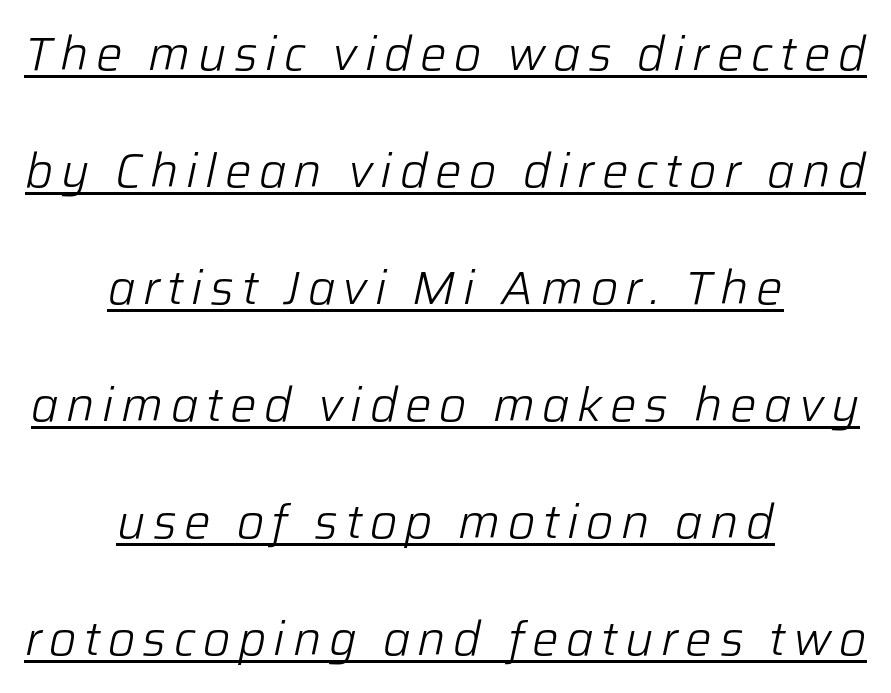
{"italic": "yes", "lean": "right", "slant_degrees": 12, "bold": "no", "weight": "light", "width": "normal", "stroke_contrast": "low", "x_height": "medium", "monospaced": "no", "underline": "yes", "align": "center", "line_spacing": "loose", "line_spacing_ratio": 2.49, "glyph_px": 47}
